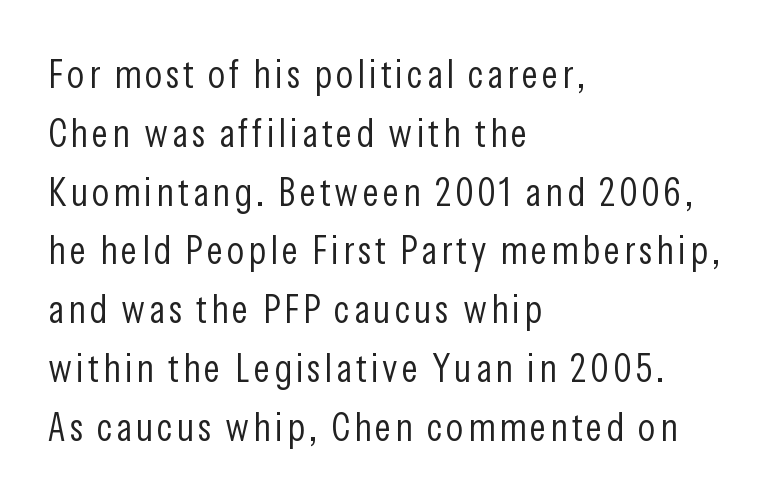
Q: Is the text bold? A: No.
Q: Is the text italic (slanted)? A: No, it is upright.
Q: Is the typeface a serif or a sans-serif typeface? A: Sans-serif.
Q: Is the text underlined? A: No.
Q: How is the paragraph aligned? A: Left-aligned.
Q: Is the spacing between lines tight, normal or loose? A: Normal.
Q: Width (condensed, normal, or wide)? A: Condensed.
Q: Stroke contrast? A: Low.
Q: x-height? A: Medium.
Q: Monospaced? A: No.
